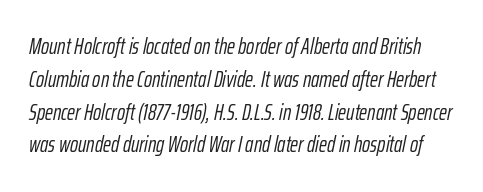
In terms of posture, this sample is oblique. This is not heavy type; no bold has been used. The tracking reads as untouched default to a designer's eye. What's the leading like? Ordinary, nothing unusual.
